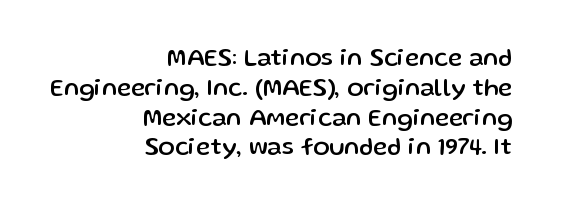
{"italic": "no", "underline": "no", "align": "right", "line_spacing_ratio": 1.24, "letter_spacing": "normal", "letter_spacing_em": 0.0, "glyph_px": 24}
